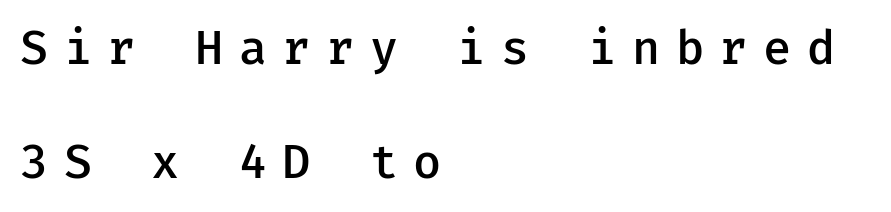
The image shows 47 px semibold sans-serif type, upright; set left-aligned, loose line spacing (2.43x), unusually wide letter spacing (+0.33 em), not underlined; low stroke contrast and a medium x-height.
